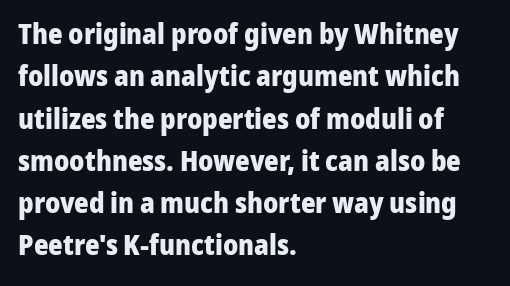
The image shows 28 px heavy sans-serif type, upright; set left-aligned, normal line spacing (1.51x), normal letter spacing, not underlined; low stroke contrast and a medium x-height.
